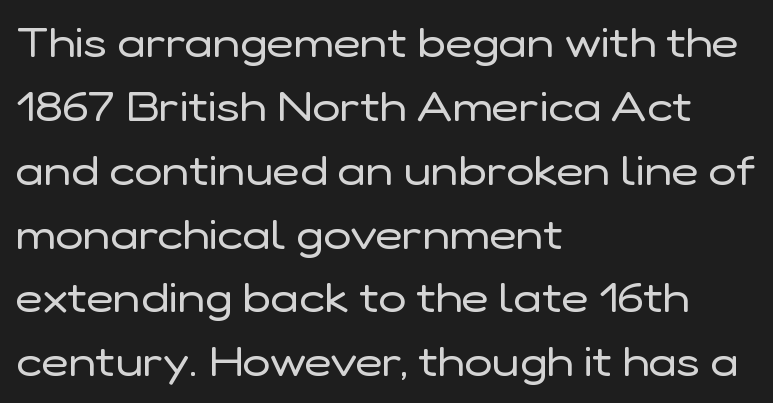
{"serif": "no", "italic": "no", "bold": "no", "weight": "regular", "width": "normal", "stroke_contrast": "low", "x_height": "medium", "monospaced": "no", "underline": "no", "align": "left", "line_spacing": "normal", "line_spacing_ratio": 1.52, "letter_spacing": "normal", "letter_spacing_em": 0.0, "glyph_px": 42}
